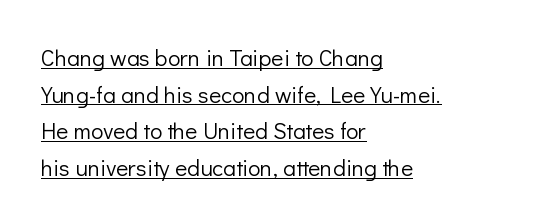
Regarding leading, the lines here are spaced in the standard way. Observe the ordinary spacing: letters are neighbours, not strangers. Weight: regular or lighter. The specimen includes a rule beneath the text block's lines. These lines were composed using upright roman letters.
